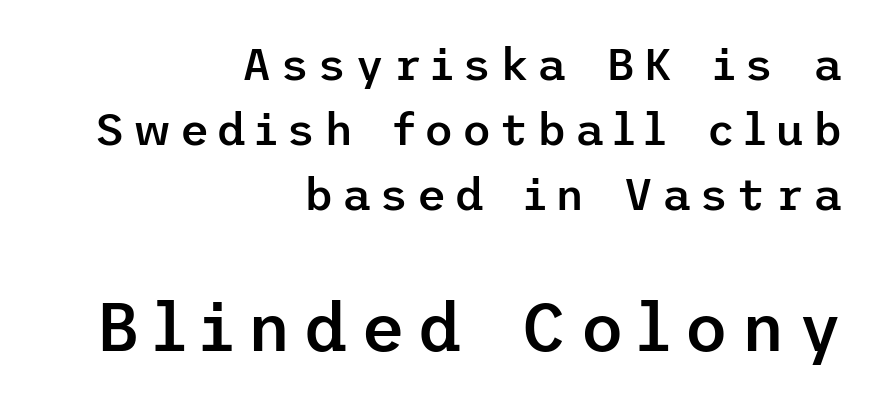
The image shows 68 px semibold sans-serif type, upright; set right-aligned, normal line spacing (1.45x), not underlined; the second (bottom) block is 1.51x larger; low stroke contrast and a medium x-height.
